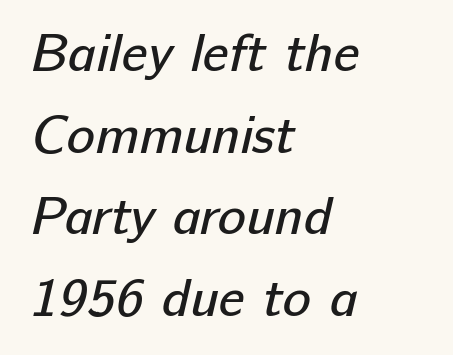
The image shows 53 px regular-weight sans-serif type; set left-aligned, normal line spacing (1.54x), normal letter spacing, not underlined; low stroke contrast and a medium x-height.
